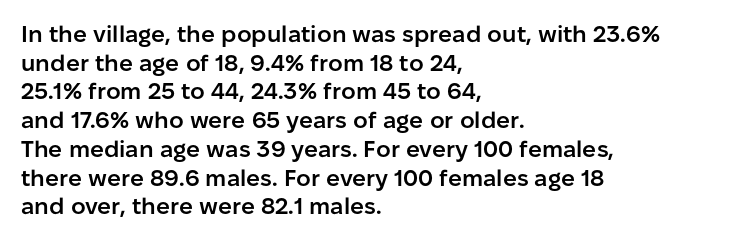
{"italic": "no", "bold": "semi", "underline": "no", "align": "left", "line_spacing": "normal", "line_spacing_ratio": 1.25, "letter_spacing": "normal", "letter_spacing_em": 0.0, "glyph_px": 23}
